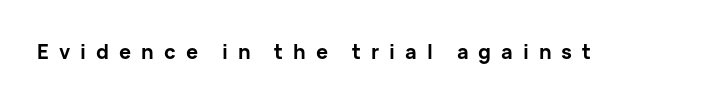
The image shows 20 px bold type, upright; set unusually wide letter spacing (+0.5 em), not underlined.
